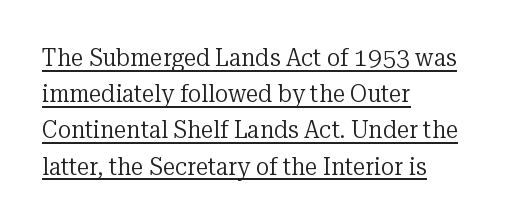
{"italic": "no", "bold": "no", "underline": "yes", "align": "left", "line_spacing": "normal", "line_spacing_ratio": 1.45, "letter_spacing": "normal", "letter_spacing_em": 0.0, "glyph_px": 25}
